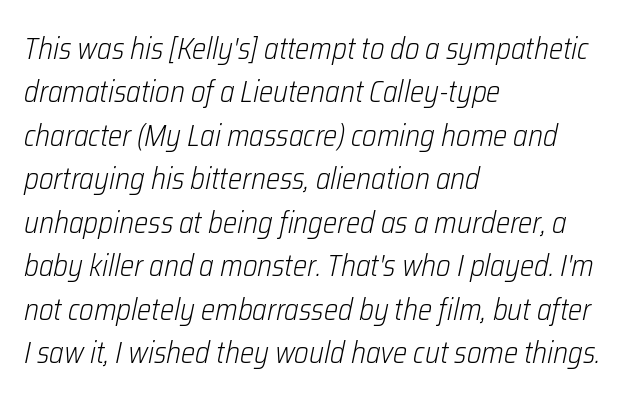
The image shows 30 px light, condensed type, italic (leaning right); set left-aligned, normal line spacing (1.45x), normal letter spacing, not underlined; low stroke contrast and a medium x-height.
